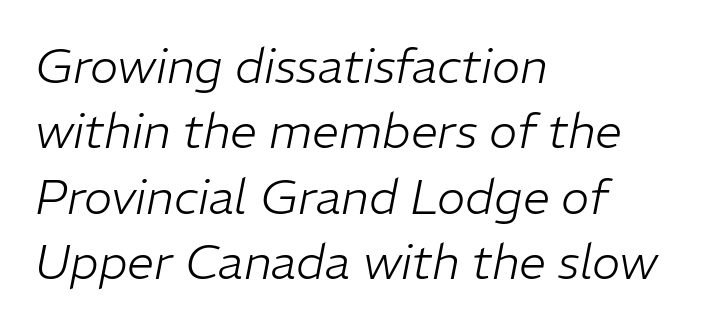
Q: Is the text bold? A: No.
Q: Is the text italic (slanted)? A: Yes, it leans right by about 11 degrees.
Q: Is the text underlined? A: No.
Q: How is the paragraph aligned? A: Left-aligned.
Q: Is the spacing between letters normal or unusually wide? A: Normal.
Q: Is the spacing between lines tight, normal or loose? A: Normal.
Q: Width (condensed, normal, or wide)? A: Normal.
Q: Stroke contrast? A: Low.
Q: x-height? A: Medium.
Q: Monospaced? A: No.
